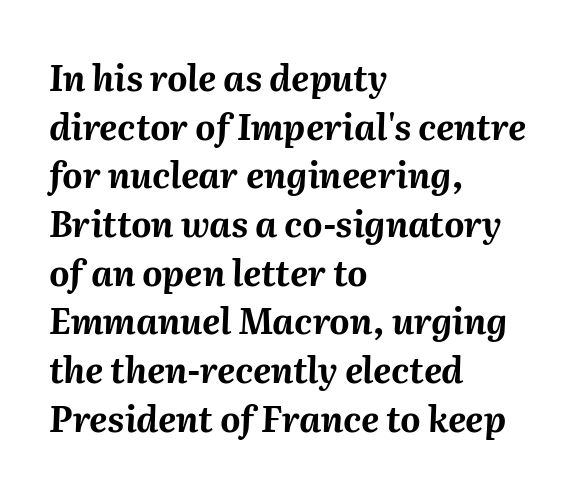
The image shows 35 px bold type, italic (leaning right); set left-aligned, normal line spacing (1.39x), normal letter spacing, not underlined; medium stroke contrast and a medium x-height.
